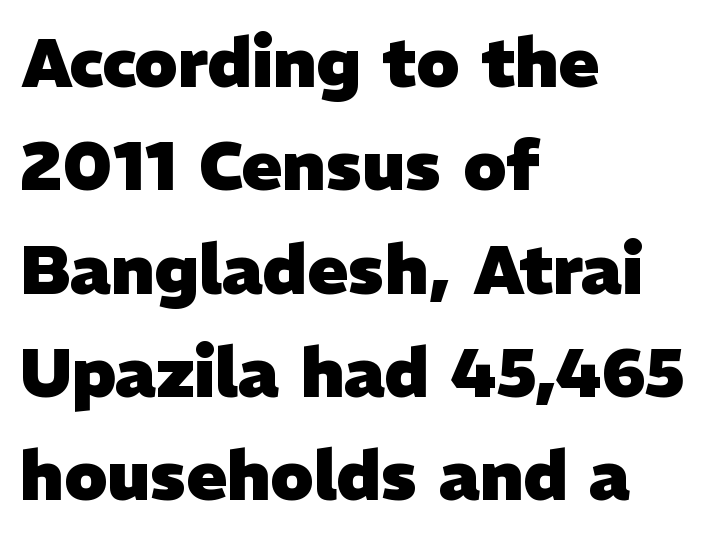
The image shows 68 px heavy sans-serif type; set left-aligned, normal line spacing (1.52x), normal letter spacing, not underlined; low stroke contrast and a medium x-height.
